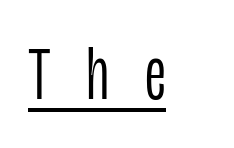
The passage shown has open, widely tracked lettering throughout. Look at the bottom of the vertical strokes: they stop flat, with no serifs. The string is rendered with underlining switched on. Each letter keeps its own natural width here, so spacing adapts to shape. Unlike italic type, these characters show no tilt at all. No letter is thick-stroked: the sample isn't bold.
